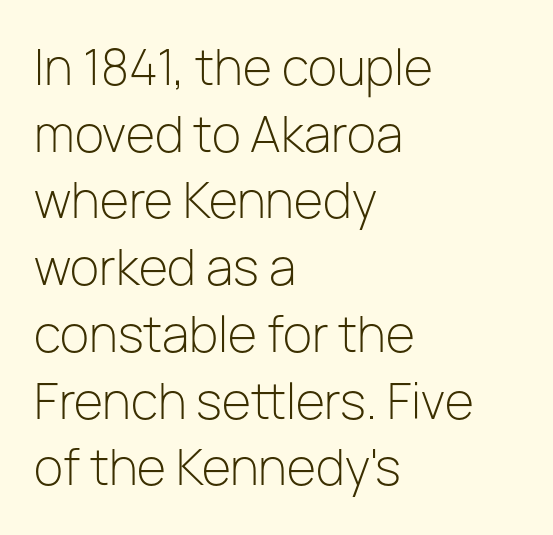
Q: Is the text bold? A: No.
Q: Is the text italic (slanted)? A: No, it is upright.
Q: Is the typeface a serif or a sans-serif typeface? A: Sans-serif.
Q: Is the text underlined? A: No.
Q: How is the paragraph aligned? A: Left-aligned.
Q: Is the spacing between letters normal or unusually wide? A: Normal.
Q: Is the spacing between lines tight, normal or loose? A: Normal.
Q: Width (condensed, normal, or wide)? A: Normal.
Q: Stroke contrast? A: Low.
Q: x-height? A: Medium.
Q: Monospaced? A: No.
